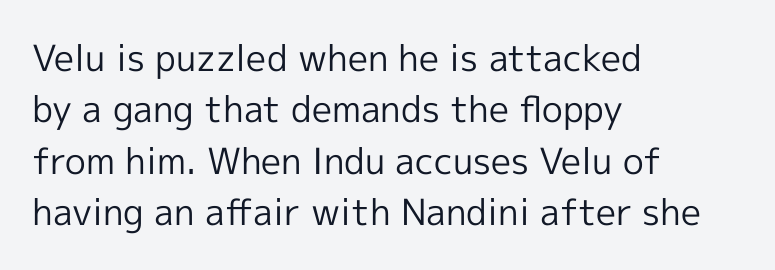
The image shows 36 px regular-weight sans-serif type, upright; set left-aligned, normal line spacing (1.43x), normal letter spacing, not underlined; a medium x-height.
